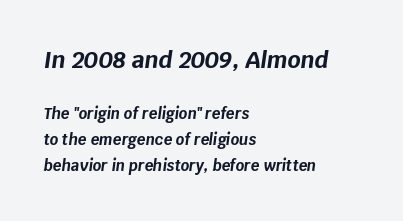
Q: Is the text bold? A: Yes.
Q: Is the text italic (slanted)? A: Yes, it leans right by about 8 degrees.
Q: Is the text underlined? A: No.
Q: How is the paragraph aligned? A: Left-aligned.
Q: Is the spacing between letters normal or unusually wide? A: Normal.
Q: Which block of text is set in a larger size, the first (top) or the second (bottom)? A: The first (top) one.
